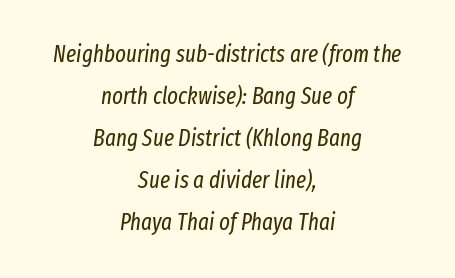
The image shows 23 px text type, italic (leaning right); set centered, line spacing 1.83x, normal letter spacing, not underlined.
